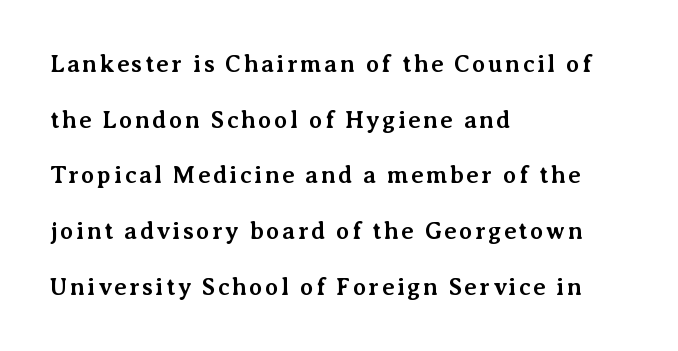
Q: Is the text bold? A: Yes.
Q: Is the text italic (slanted)? A: No, it is upright.
Q: Is the text underlined? A: No.
Q: How is the paragraph aligned? A: Left-aligned.
Q: Is the spacing between lines tight, normal or loose? A: Loose.
